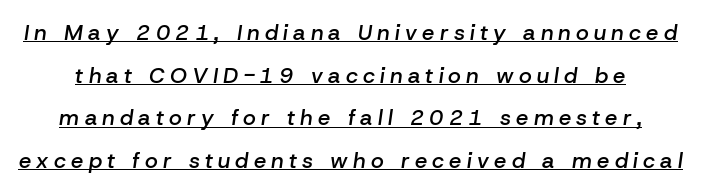
Display-style spreading of the glyphs; the letterfit is very open. The lettering tilts uniformly, giving the passage an italic look. The strokes are fattened partway — semibold, not bold. The block of text is sparse from top to bottom, with ample space between rows. Has an underline been added? It has.
